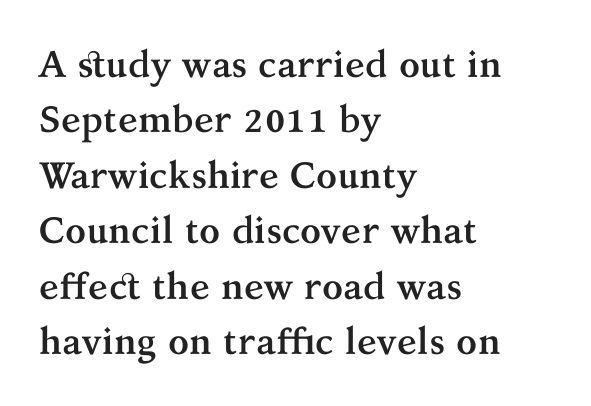
{"serif": "yes", "italic": "no", "bold": "yes", "weight": "semibold", "width": "normal", "stroke_contrast": "medium", "x_height": "medium", "monospaced": "no", "underline": "no", "align": "left", "line_spacing": "normal", "line_spacing_ratio": 1.5, "letter_spacing": "normal", "letter_spacing_em": 0.0, "glyph_px": 37}
